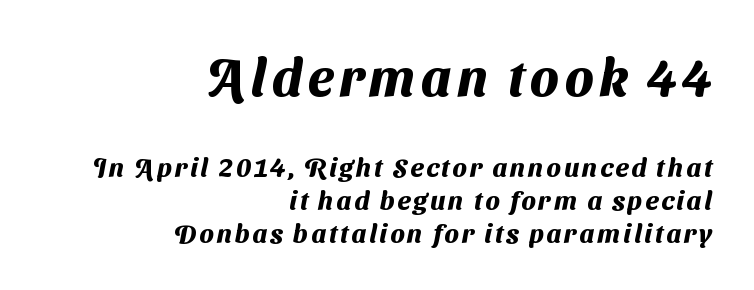
The image shows 52 px heavy sans-serif type; set right-aligned, normal line spacing (1.27x), not underlined; the first (top) block is 2.0x larger; medium stroke contrast and a medium x-height.
